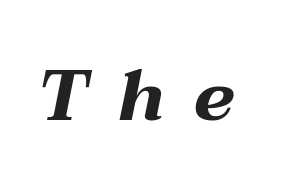
{"italic": "yes", "lean": "right", "slant_degrees": 12, "bold": "yes", "weight": "bold", "width": "wide", "stroke_contrast": "medium", "x_height": "medium", "monospaced": "no", "underline": "no", "letter_spacing": "wide", "letter_spacing_em": 0.42, "glyph_px": 70}
